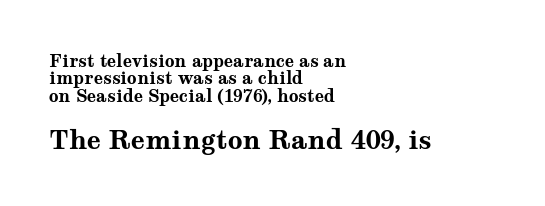
{"italic": "no", "bold": "yes", "underline": "no", "align": "left", "line_spacing": "tight", "line_spacing_ratio": 1.02, "letter_spacing": "normal", "letter_spacing_em": 0.0, "larger_block": "second", "size_ratio": 1.53, "glyph_px": 26}
